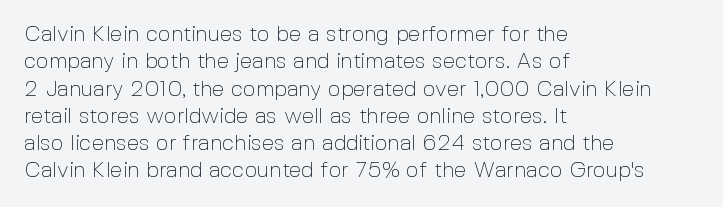
The image shows 22 px text type, upright; set left-aligned, line spacing 1.24x, normal letter spacing, not underlined.
